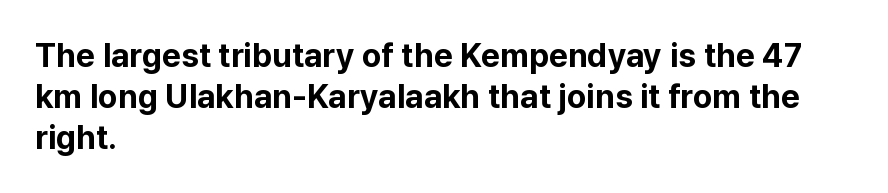
The image shows 33 px bold sans-serif type, upright; set left-aligned, normal line spacing (1.25x), normal letter spacing, not underlined; low stroke contrast and a medium x-height.
